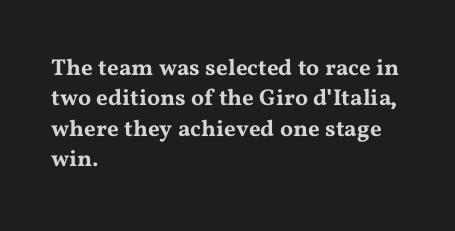
The face used here is rendered with its standard letterfit. These lines are set flush left with a ragged right edge. The glyphs are unaccompanied by any horizontal stroke below them. Normally led — the rows are evenly, conventionally spaced. Do the letters lean? They stand straight.
